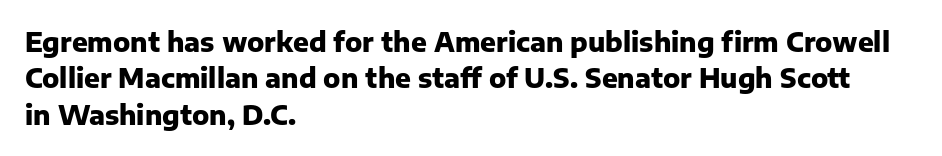
The image shows 26 px bold type, upright; set left-aligned, normal line spacing (1.4x), normal letter spacing, not underlined.
